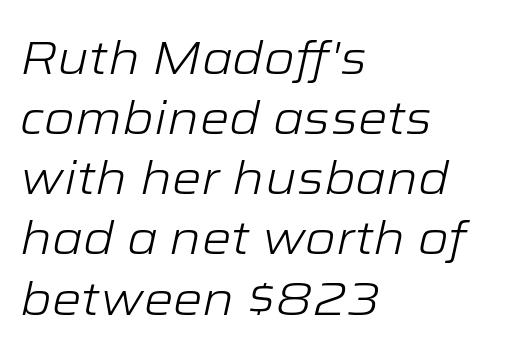
The image shows 47 px light, wide type, italic (leaning right); set left-aligned, normal line spacing (1.28x), normal letter spacing, not underlined; low stroke contrast and a medium x-height.
